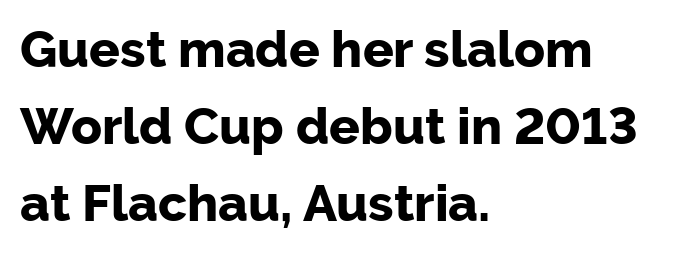
{"serif": "no", "italic": "no", "bold": "yes", "weight": "bold", "width": "normal", "stroke_contrast": "low", "x_height": "medium", "monospaced": "no", "underline": "no", "align": "left", "line_spacing": "normal", "line_spacing_ratio": 1.51, "letter_spacing": "normal", "letter_spacing_em": 0.0, "glyph_px": 51}
